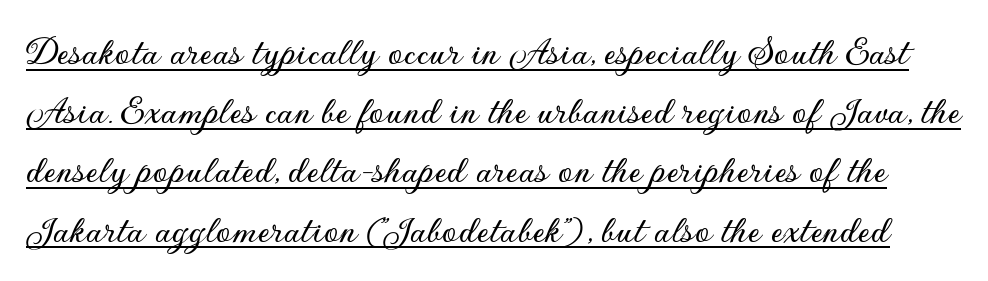
Q: Is the text italic (slanted)? A: Yes.
Q: Is the typeface a serif or a sans-serif typeface? A: Sans-serif.
Q: Is the text underlined? A: Yes.
Q: Is the spacing between letters normal or unusually wide? A: Normal.
Q: Is the spacing between lines tight, normal or loose? A: Normal.
Q: Width (condensed, normal, or wide)? A: Normal.
Q: Stroke contrast? A: Low.
Q: x-height? A: Small.
Q: Monospaced? A: No.
